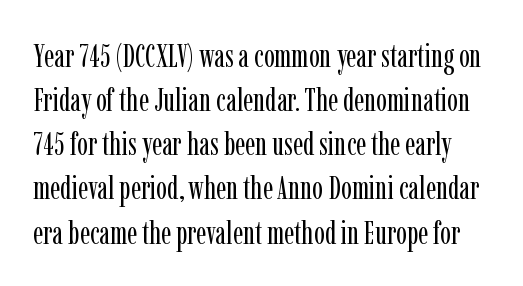
{"serif": "yes", "italic": "no", "bold": "no", "weight": "regular", "width": "condensed", "stroke_contrast": "low", "x_height": "medium", "monospaced": "no", "underline": "no", "line_spacing": "normal", "line_spacing_ratio": 1.38, "letter_spacing": "normal", "letter_spacing_em": 0.0, "glyph_px": 32}
